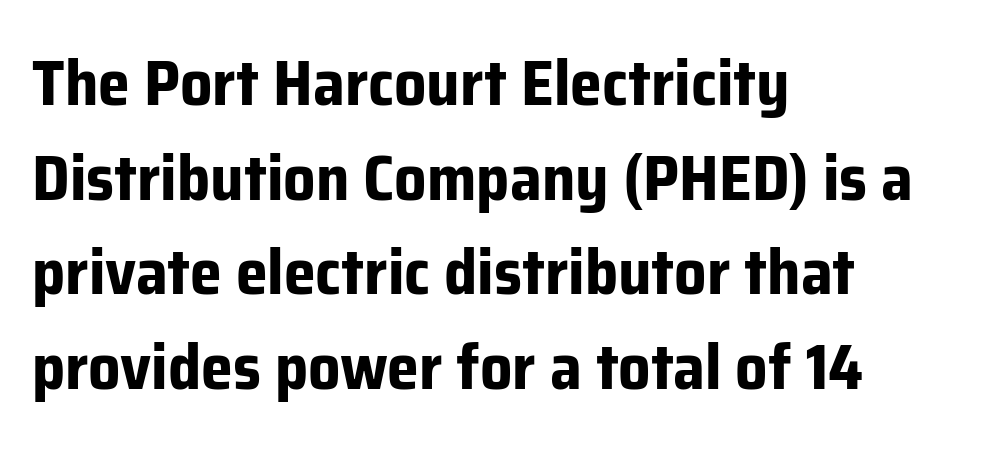
Q: Is the text bold? A: Yes.
Q: Is the text italic (slanted)? A: No, it is upright.
Q: Is the typeface a serif or a sans-serif typeface? A: Sans-serif.
Q: Is the text underlined? A: No.
Q: How is the paragraph aligned? A: Left-aligned.
Q: Is the spacing between letters normal or unusually wide? A: Normal.
Q: Is the spacing between lines tight, normal or loose? A: Normal.
Q: Width (condensed, normal, or wide)? A: Normal.
Q: Stroke contrast? A: Low.
Q: x-height? A: Medium.
Q: Monospaced? A: No.
